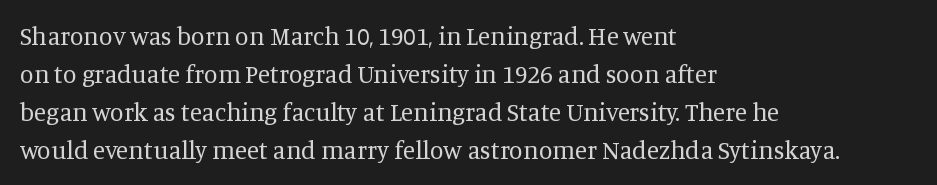
{"italic": "no", "bold": "no", "underline": "no", "align": "left", "line_spacing": "normal", "line_spacing_ratio": 1.52, "letter_spacing": "normal", "letter_spacing_em": 0.0, "glyph_px": 25}
